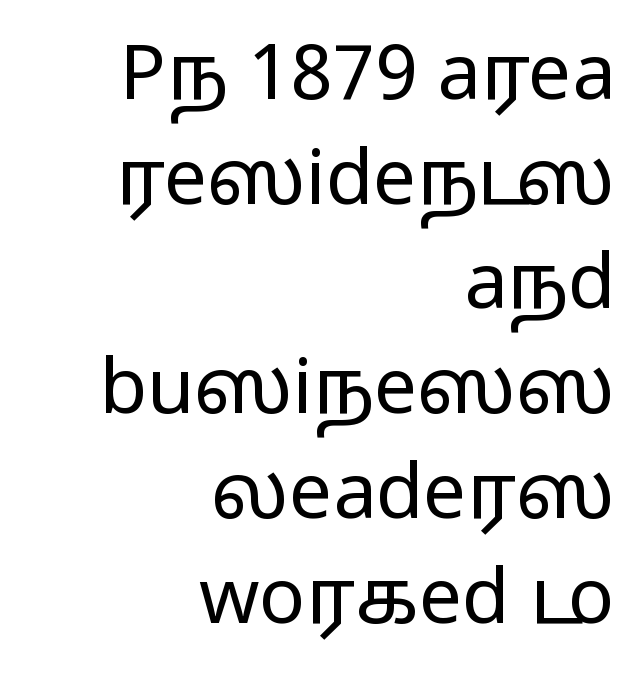
{"serif": "no", "italic": "no", "bold": "no", "weight": "regular", "width": "wide", "stroke_contrast": "low", "x_height": "medium", "monospaced": "no", "underline": "no", "align": "right", "line_spacing": "normal", "line_spacing_ratio": 1.36, "letter_spacing": "normal", "letter_spacing_em": 0.0, "glyph_px": 77}
